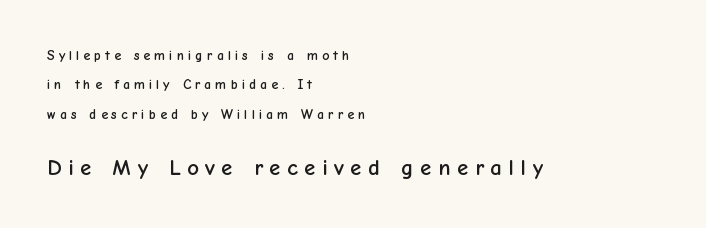
The image shows 23 px text type, upright; set left-aligned, loose line spacing (2.1x), unusually wide letter spacing (+0.28 em), not underlined; the second (bottom) block is 1.64x larger.
